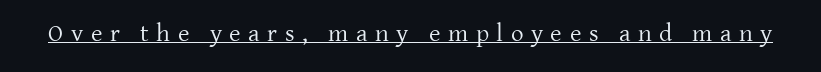
The letterforms stand isolated, each surrounded by extra space. Glance below the letters and you will spot a drawn line. The letters stand straight up with perfectly vertical stems. Is the type heavy? It reads as light-to-regular instead.
